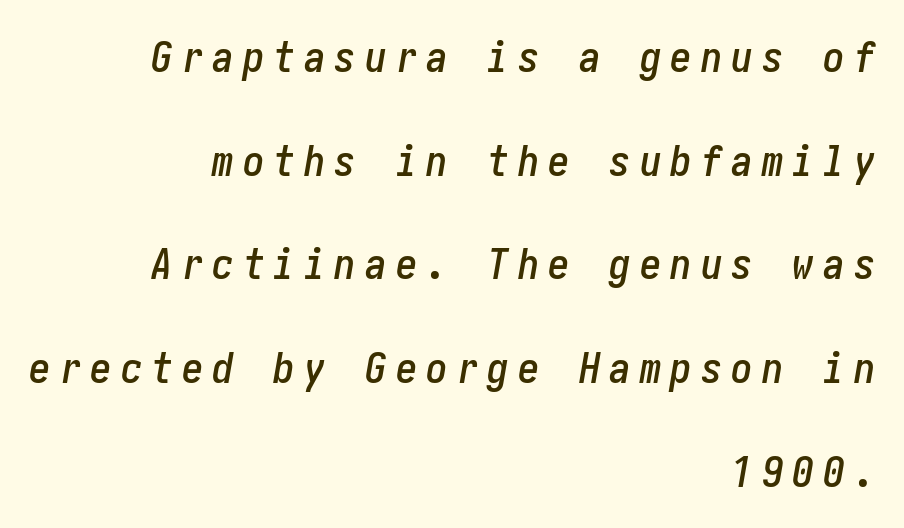
Q: Is the text italic (slanted)? A: Yes, it leans right by about 10 degrees.
Q: Is the text underlined? A: No.
Q: How is the paragraph aligned? A: Right-aligned.
Q: Is the spacing between letters normal or unusually wide? A: Unusually wide.
Q: Is the spacing between lines tight, normal or loose? A: Loose.
Q: Width (condensed, normal, or wide)? A: Condensed.
Q: Stroke contrast? A: Low.
Q: x-height? A: Medium.
